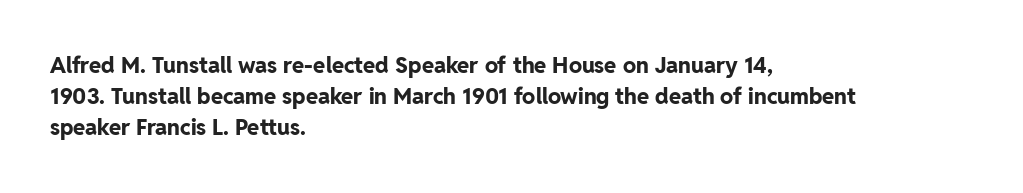
In CSS terms this would be text-align: left. Baseline-to-baseline distance is the conventional proportion of letter height. Notice how the stems are strictly vertical — no italics here. The space beneath each line is pristine and unruled. Spacing between characters is what you'd get straight out of the box. The passage shown is emphatically bold.
